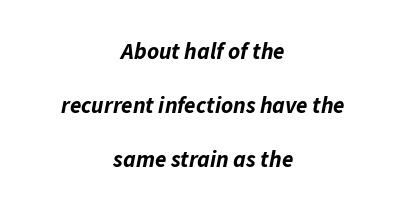
The image shows 23 px bold type, italic (leaning right); set centered, loose line spacing (2.34x), normal letter spacing, not underlined.
